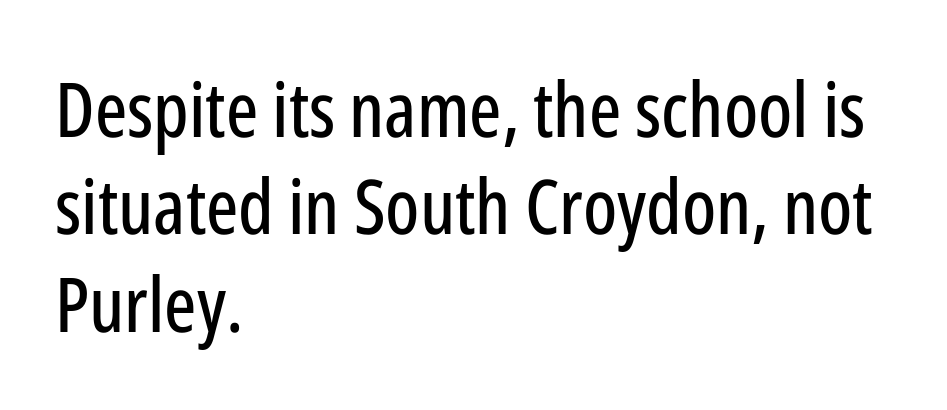
Q: Is the text italic (slanted)? A: No, it is upright.
Q: Is the typeface a serif or a sans-serif typeface? A: Sans-serif.
Q: Is the text underlined? A: No.
Q: How is the paragraph aligned? A: Left-aligned.
Q: Is the spacing between letters normal or unusually wide? A: Normal.
Q: Is the spacing between lines tight, normal or loose? A: Normal.
Q: Width (condensed, normal, or wide)? A: Condensed.
Q: Stroke contrast? A: Low.
Q: x-height? A: Medium.
Q: Monospaced? A: No.
